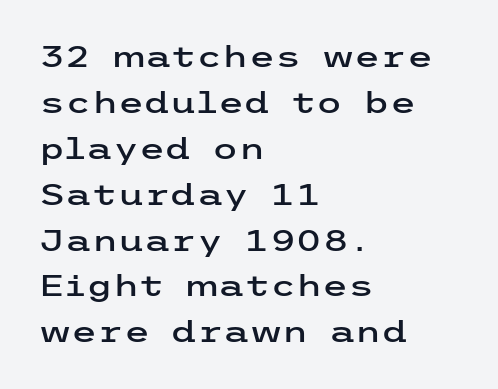
{"serif": "no", "italic": "no", "width": "wide", "stroke_contrast": "low", "x_height": "medium", "underline": "no", "align": "left", "line_spacing": "normal", "line_spacing_ratio": 1.53, "letter_spacing": "normal", "letter_spacing_em": 0.0, "glyph_px": 30}
